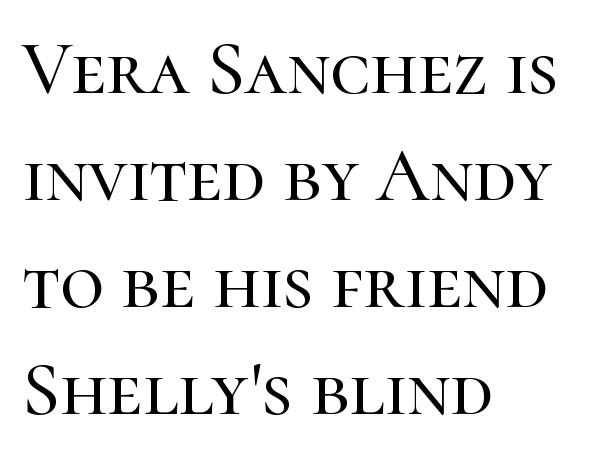
Does the type have serifs? Yes, each stem ends in a small foot. The typesetter chose a ragged-right arrangement here. Each letter keeps its own natural width here, so spacing adapts to shape. How are the letters spaced? Ordinarily, with no added tracking.
